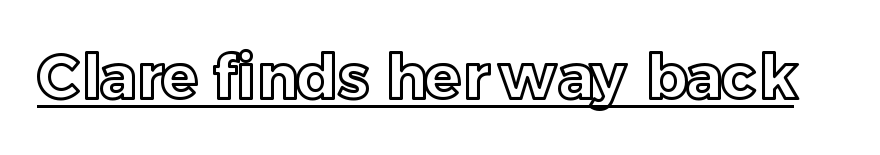
A typesetter would call this zero additional tracking. Note the varied advance widths — an 'i' is clearly narrower than an 'm'. Looks like someone drew a line under every word here. Is there any slant? The stems are plumb.
